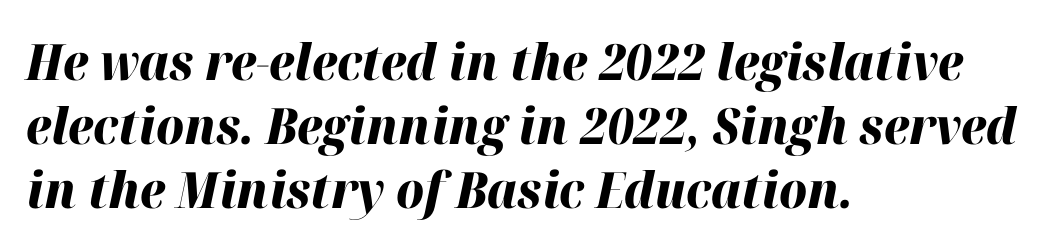
The image shows 50 px heavy type, italic (leaning right); set left-aligned, normal line spacing (1.28x), normal letter spacing, not underlined; high stroke contrast and a medium x-height.
